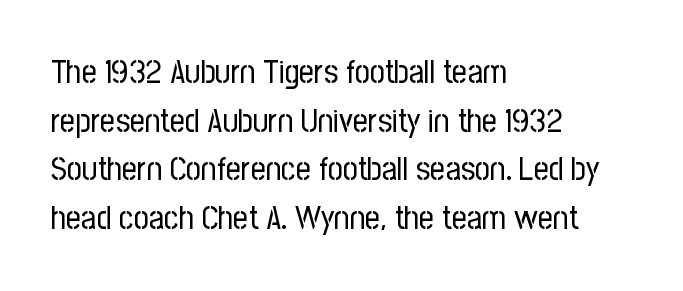
Horizontal bands of white between lines are of average thickness. The gap between lines stays unmarked. The font is comparable to plain body text, perhaps lighter. Are there feet on the stems? There aren't — it's a sans. The lines in this sample share a left origin and differ only in where they stop.
